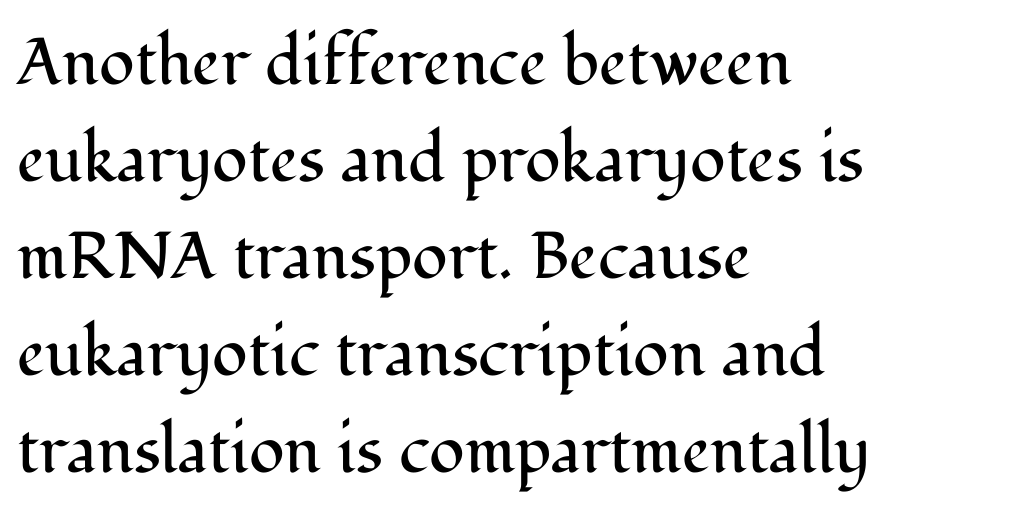
The image shows 66 px regular-weight serif type, upright; set left-aligned, normal line spacing (1.47x), normal letter spacing, not underlined; medium stroke contrast and a medium x-height.
